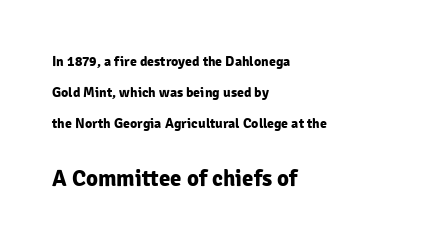
The image shows 23 px bold type, upright; set left-aligned, loose line spacing (2.22x), normal letter spacing, not underlined; the second (bottom) block is 1.64x larger.
